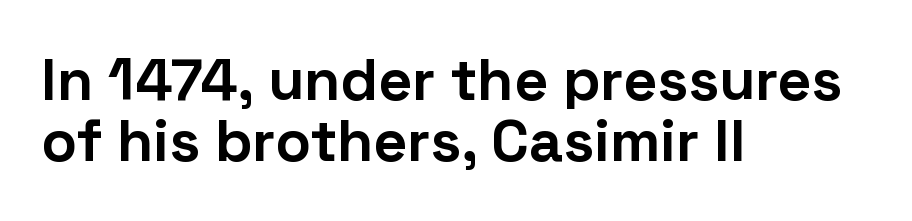
{"serif": "no", "italic": "no", "bold": "yes", "weight": "bold", "width": "normal", "stroke_contrast": "low", "x_height": "medium", "monospaced": "no", "underline": "no", "align": "left", "line_spacing": "tight", "line_spacing_ratio": 1.04, "letter_spacing": "normal", "letter_spacing_em": 0.0, "glyph_px": 59}
